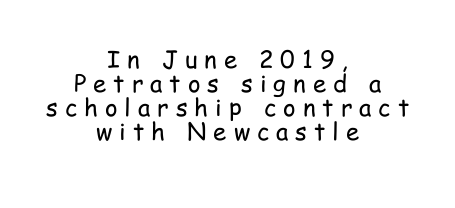
Q: Is the text bold? A: No.
Q: Is the text italic (slanted)? A: No, it is upright.
Q: Is the text underlined? A: No.
Q: How is the paragraph aligned? A: Centered.
Q: Is the spacing between letters normal or unusually wide? A: Unusually wide.
Q: Is the spacing between lines tight, normal or loose? A: Tight.
